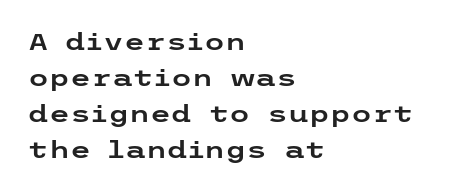
The image shows 24 px text type, upright; set left-aligned, normal line spacing (1.5x), normal letter spacing, not underlined.
